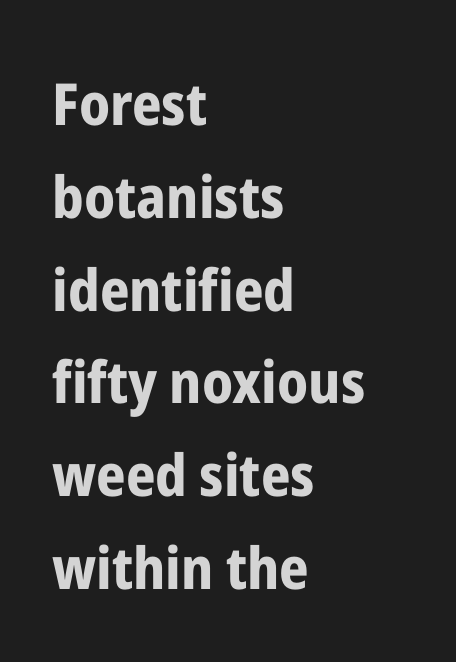
Q: Is the text bold? A: Yes.
Q: Is the text italic (slanted)? A: No, it is upright.
Q: Is the typeface a serif or a sans-serif typeface? A: Sans-serif.
Q: Is the text underlined? A: No.
Q: How is the paragraph aligned? A: Left-aligned.
Q: Is the spacing between letters normal or unusually wide? A: Normal.
Q: Is the spacing between lines tight, normal or loose? A: Normal.
Q: Width (condensed, normal, or wide)? A: Condensed.
Q: Stroke contrast? A: Low.
Q: x-height? A: Medium.
Q: Monospaced? A: No.
